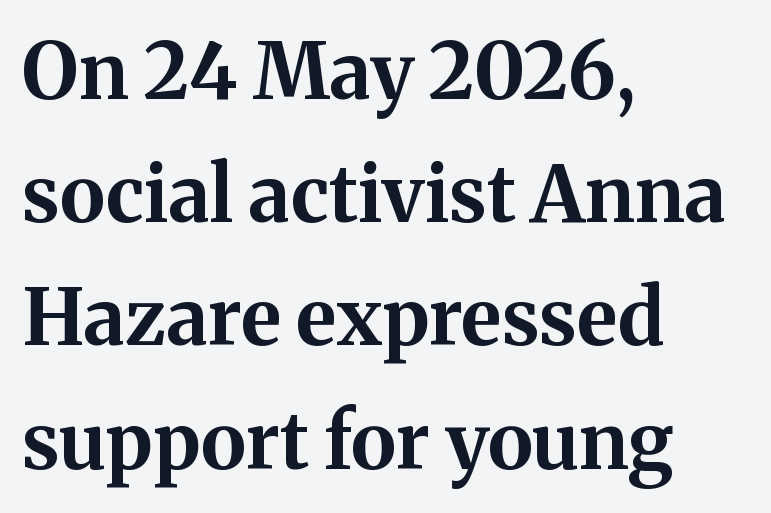
The image shows 78 px bold serif type, upright; set left-aligned, normal line spacing (1.58x), normal letter spacing, not underlined; medium stroke contrast and a medium x-height.
